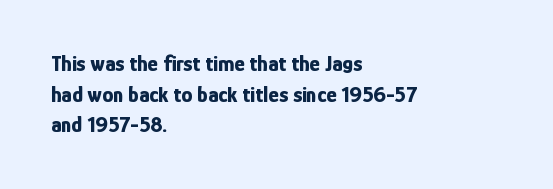
Q: Is the text bold? A: Yes.
Q: Is the text italic (slanted)? A: No, it is upright.
Q: Is the text underlined? A: No.
Q: How is the paragraph aligned? A: Left-aligned.
Q: Is the spacing between letters normal or unusually wide? A: Normal.
Q: Is the spacing between lines tight, normal or loose? A: Normal.
